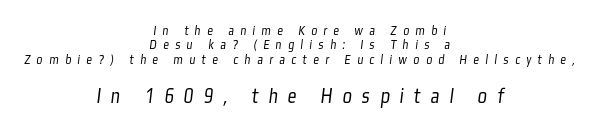
{"bold": "no", "underline": "no", "align": "center", "line_spacing": "tight", "line_spacing_ratio": 1.03, "letter_spacing": "wide", "letter_spacing_em": 0.46, "larger_block": "second", "size_ratio": 1.57, "glyph_px": 22}
